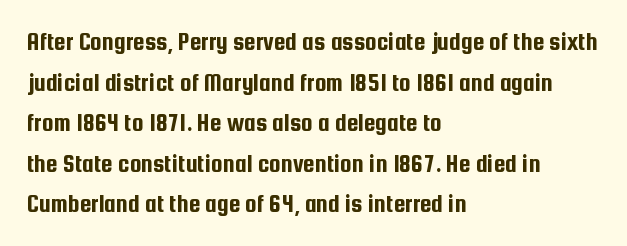
Q: Is the text italic (slanted)? A: No, it is upright.
Q: Is the text underlined? A: No.
Q: How is the paragraph aligned? A: Left-aligned.
Q: Is the spacing between letters normal or unusually wide? A: Normal.
Q: Is the spacing between lines tight, normal or loose? A: Normal.
